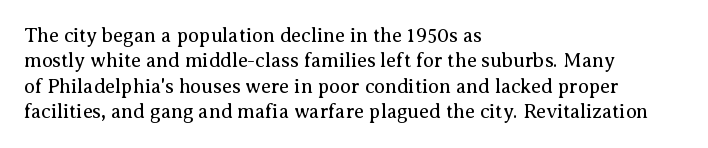
Q: Is the text bold? A: No.
Q: Is the text italic (slanted)? A: No, it is upright.
Q: Is the text underlined? A: No.
Q: How is the paragraph aligned? A: Left-aligned.
Q: Is the spacing between letters normal or unusually wide? A: Normal.
Q: Is the spacing between lines tight, normal or loose? A: Normal.
